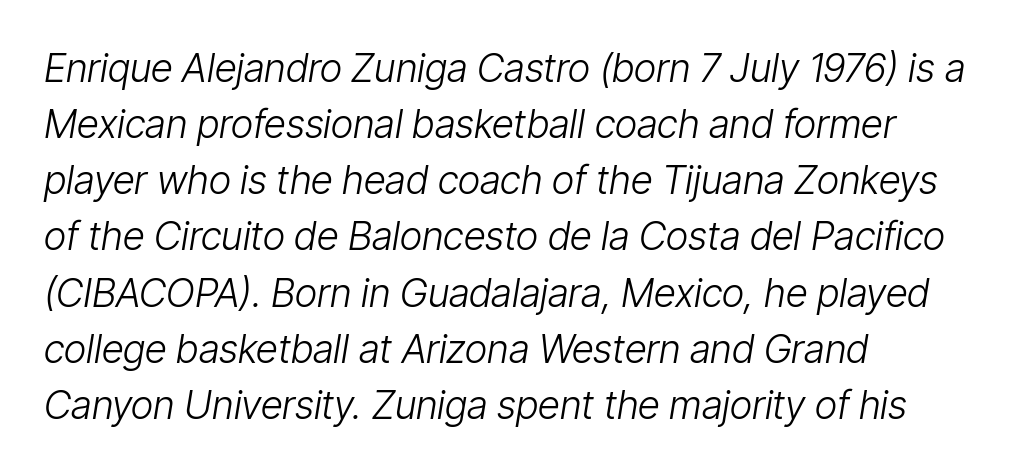
{"italic": "yes", "lean": "right", "slant_degrees": 9, "bold": "no", "weight": "light", "width": "condensed", "stroke_contrast": "low", "x_height": "medium", "monospaced": "no", "underline": "no", "align": "left", "line_spacing": "normal", "line_spacing_ratio": 1.44, "letter_spacing": "normal", "letter_spacing_em": 0.0, "glyph_px": 39}
